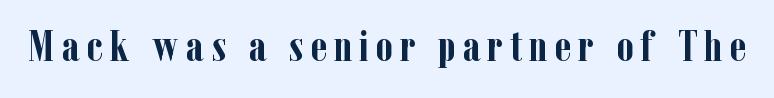
Q: Is the text bold? A: Yes.
Q: Is the text italic (slanted)? A: No, it is upright.
Q: Is the typeface a serif or a sans-serif typeface? A: Serif.
Q: Is the text underlined? A: No.
Q: Width (condensed, normal, or wide)? A: Condensed.
Q: Stroke contrast? A: Low.
Q: x-height? A: Medium.
Q: Monospaced? A: No.
